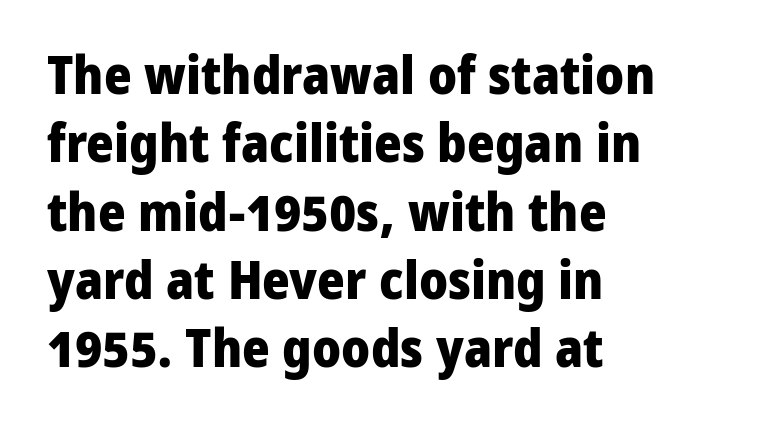
{"serif": "no", "italic": "no", "bold": "yes", "weight": "heavy", "width": "normal", "stroke_contrast": "low", "x_height": "medium", "monospaced": "no", "underline": "no", "align": "left", "line_spacing": "normal", "line_spacing_ratio": 1.29, "letter_spacing": "normal", "letter_spacing_em": 0.0, "glyph_px": 53}
